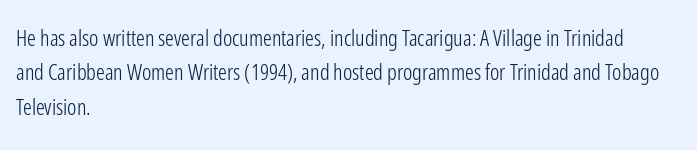
The specimen reads as upright at a glance. Is the stroke heavy? The answer is a plain regular-or-lighter. Clear beneath every line of the passage. Notice how descenders clear the ascenders below comfortably — that's standard leading.
